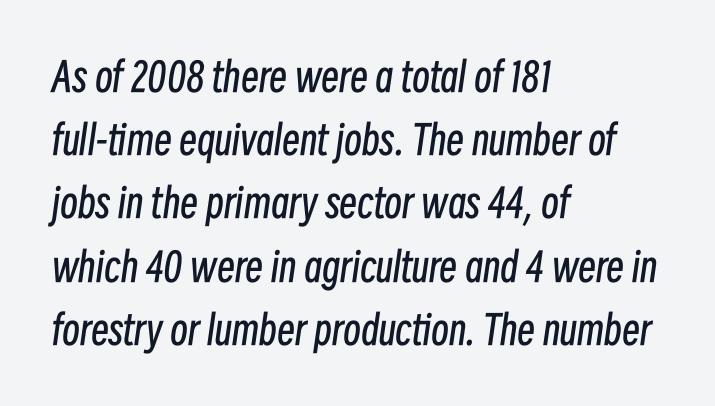
The image shows 40 px regular-weight, condensed type, italic (leaning right); set left-aligned, normal line spacing (1.58x), normal letter spacing, not underlined; low stroke contrast and a medium x-height.
